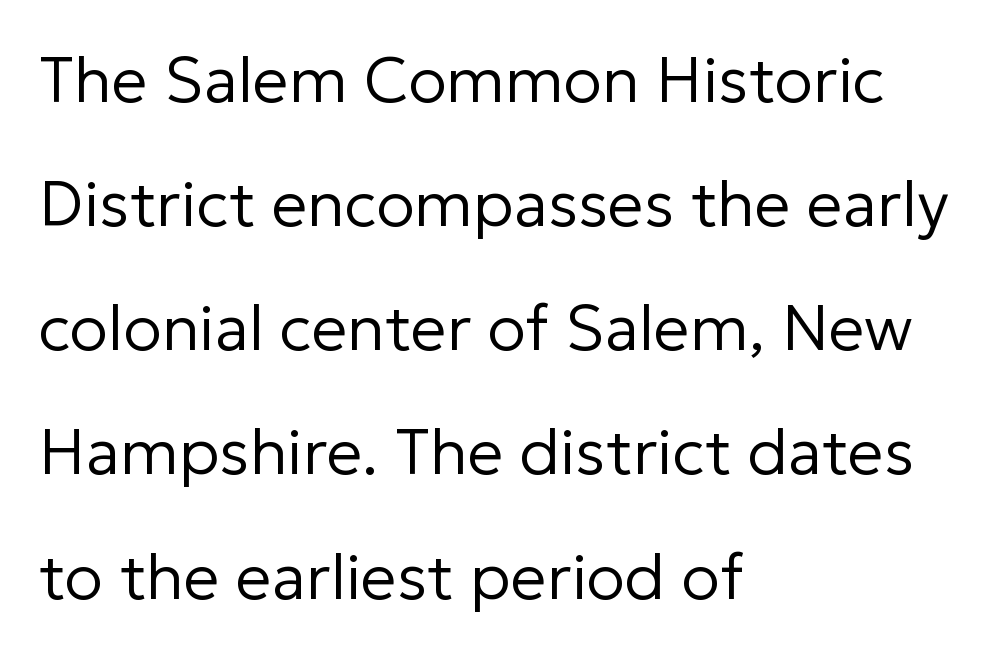
The image shows 64 px regular-weight sans-serif type, upright; set left-aligned, loose line spacing (1.94x), normal letter spacing, not underlined; low stroke contrast and a medium x-height.
